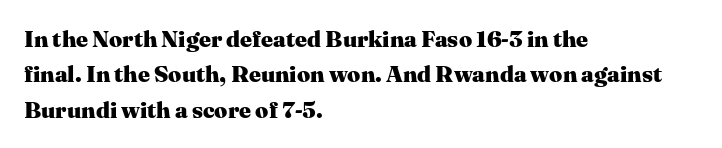
The image shows 23 px bold type, upright; set left-aligned, normal line spacing (1.54x), normal letter spacing, not underlined.
